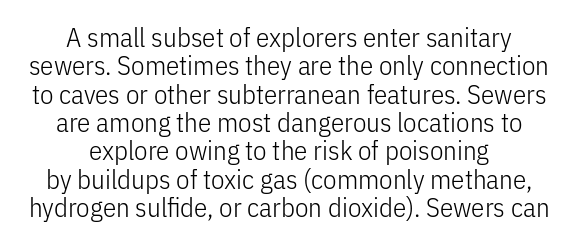
The image shows 27 px text type, upright; set centered, tight line spacing (1.05x), normal letter spacing, not underlined.
